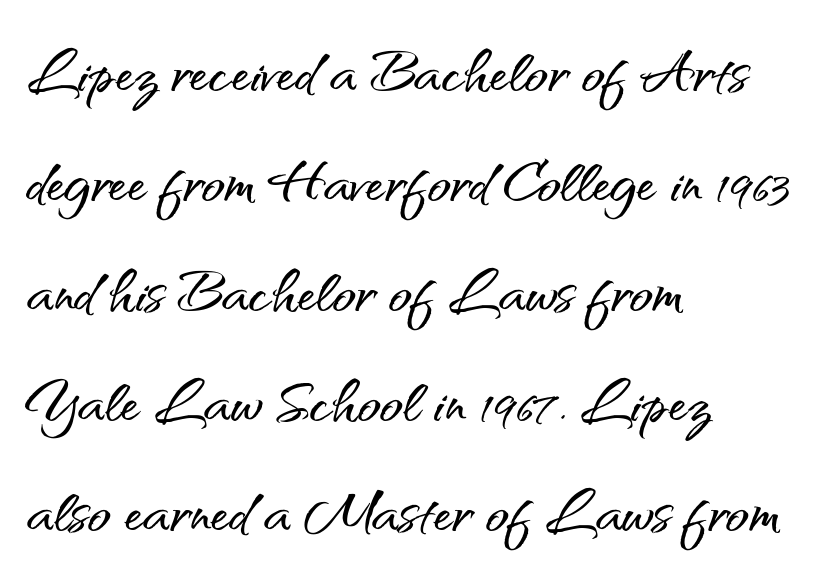
Q: Is the text italic (slanted)? A: Yes.
Q: Is the typeface a serif or a sans-serif typeface? A: Sans-serif.
Q: Is the text underlined? A: No.
Q: How is the paragraph aligned? A: Left-aligned.
Q: Is the spacing between letters normal or unusually wide? A: Normal.
Q: Is the spacing between lines tight, normal or loose? A: Normal.
Q: Width (condensed, normal, or wide)? A: Normal.
Q: Stroke contrast? A: Medium.
Q: x-height? A: Small.
Q: Monospaced? A: No.
